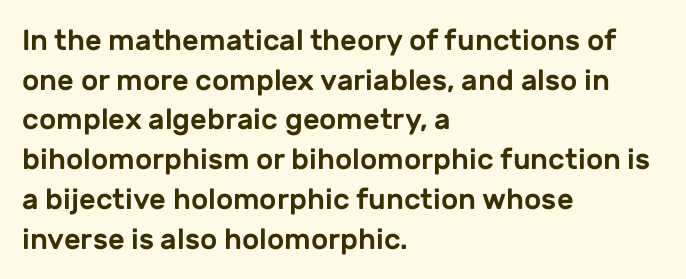
The image shows 29 px sans-serif type, upright; set left-aligned, normal line spacing (1.37x), normal letter spacing, not underlined; low stroke contrast and a medium x-height.
